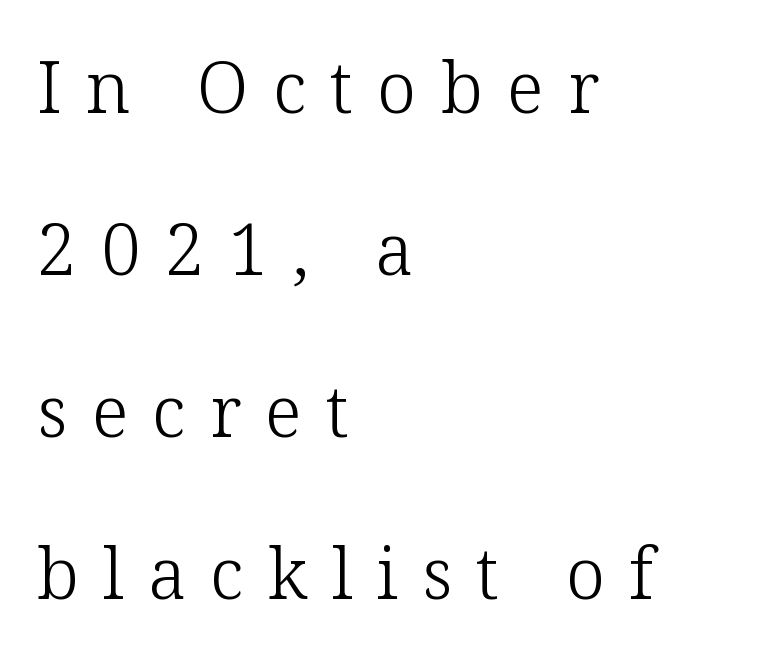
The letters stand straight up with perfectly vertical stems. Compared with a centered layout, this one pins lines to the left instead. These lines have a slow, spaced-out rhythm from letter to letter. The space between consecutive lines is lavish. This sample has the flowing, uneven cadence of proportional lettering.
